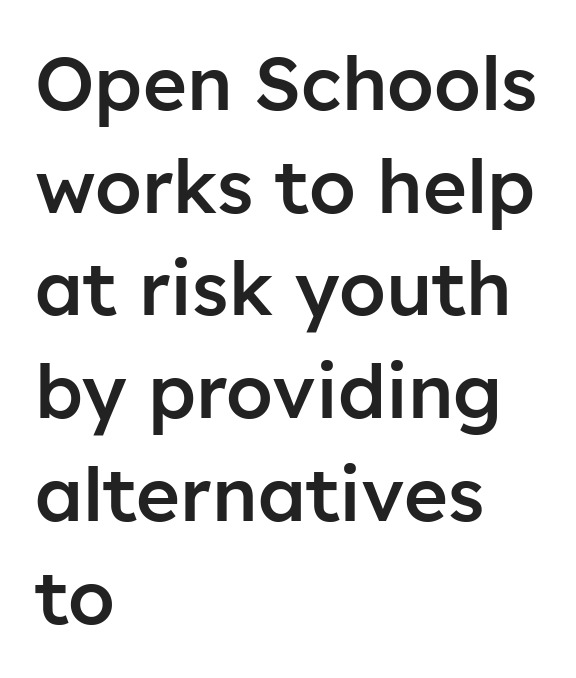
{"serif": "no", "italic": "no", "bold": "semi", "weight": "semibold", "width": "normal", "stroke_contrast": "low", "x_height": "medium", "monospaced": "no", "underline": "no", "align": "left", "line_spacing": "normal", "line_spacing_ratio": 1.37, "letter_spacing": "normal", "letter_spacing_em": 0.0, "glyph_px": 75}
